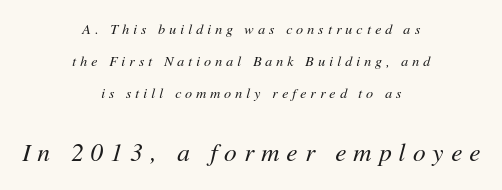
{"italic": "yes", "lean": "right", "slant_degrees": 11, "bold": "no", "underline": "no", "align": "center", "line_spacing": "loose", "line_spacing_ratio": 2.3, "letter_spacing": "wide", "letter_spacing_em": 0.29, "larger_block": "second", "size_ratio": 1.79, "glyph_px": 25}
